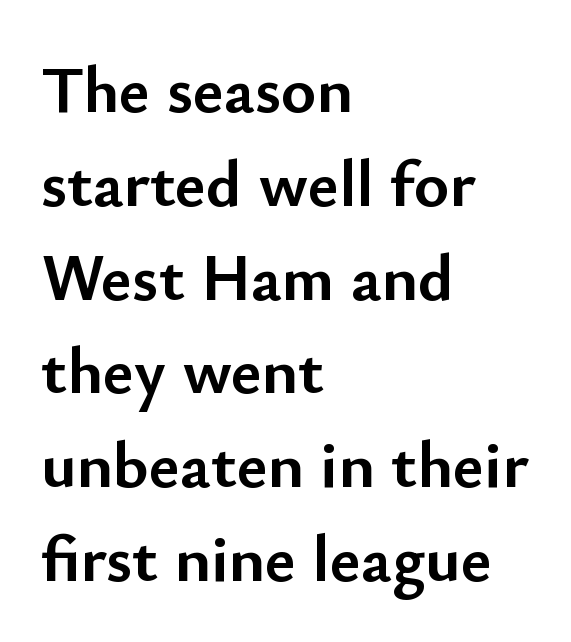
{"serif": "no", "italic": "no", "bold": "yes", "weight": "semibold", "width": "normal", "stroke_contrast": "low", "x_height": "small", "monospaced": "no", "underline": "no", "align": "left", "line_spacing": "normal", "line_spacing_ratio": 1.4, "letter_spacing": "normal", "letter_spacing_em": 0.0, "glyph_px": 67}
